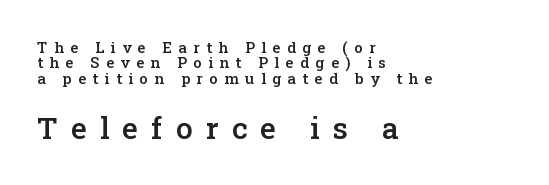
The image shows 30 px semibold serif type, upright; set left-aligned, tight line spacing (1.02x), unusually wide letter spacing (+0.44 em), not underlined; the second (bottom) block is 2.0x larger; low stroke contrast and a medium x-height.
